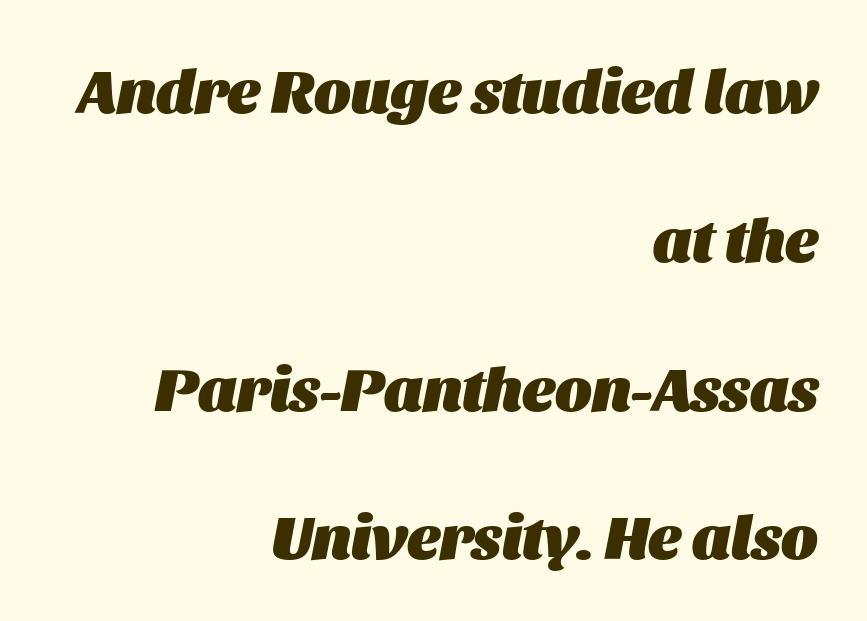
As a designer I'd log this as weight 700, bold. Designer's note — italics engaged. Tracking here is standard; glyphs follow each other at the usual distance. Vertically, the passage feels expansive, rows floating well apart. The strip under each line holds only bare page.
